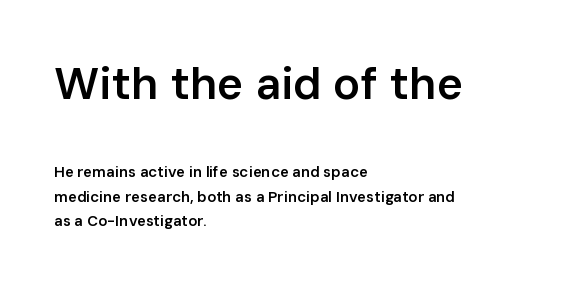
The passage is arranged the way most books set body copy — flush left. Descenders hang freely into open space. Letter spacing: default. Examine the stroke ends and you'll find no serifs. The rendering uses a moderate line-height, typical for paragraphs.
